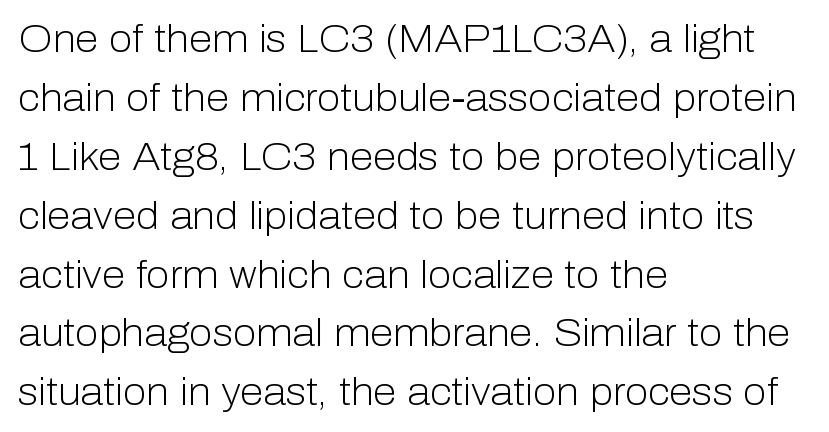
If you drew a ruler down the left edge, every line would touch it. The letters advance in unequal steps, a hallmark of proportional type. Observe the ordinary spacing: letters are neighbours, not strangers. In terms of posture, this sample is upright. Quick note: underline off.
